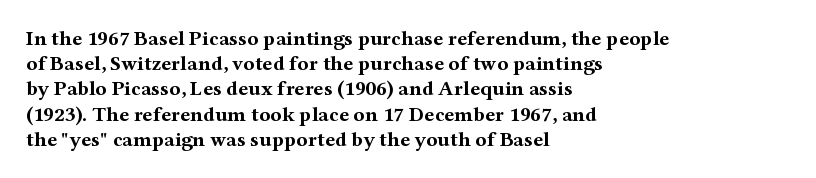
The image shows 21 px bold type, upright; set left-aligned, line spacing 1.2x, normal letter spacing, not underlined.
